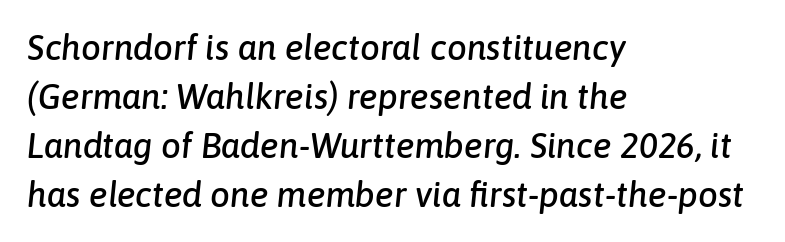
Q: Is the text italic (slanted)? A: Yes, it leans right by about 6 degrees.
Q: Is the text underlined? A: No.
Q: How is the paragraph aligned? A: Left-aligned.
Q: Is the spacing between letters normal or unusually wide? A: Normal.
Q: Is the spacing between lines tight, normal or loose? A: Normal.
Q: Width (condensed, normal, or wide)? A: Normal.
Q: Stroke contrast? A: Low.
Q: x-height? A: Medium.
Q: Monospaced? A: No.
